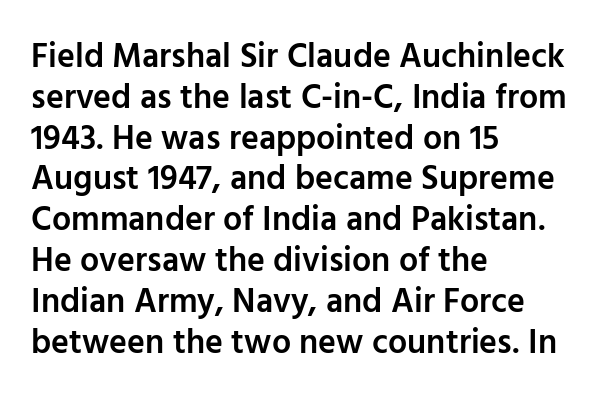
The image shows 34 px semibold sans-serif type, upright; set left-aligned, line spacing 1.2x, normal letter spacing, not underlined; low stroke contrast and a medium x-height.
